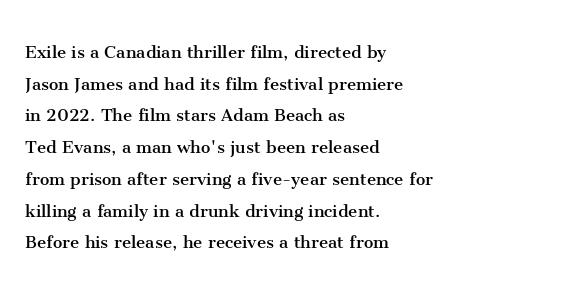
{"italic": "no", "bold": "no", "underline": "no", "align": "left", "line_spacing": "normal", "line_spacing_ratio": 1.51, "letter_spacing": "normal", "letter_spacing_em": 0.0, "glyph_px": 21}
